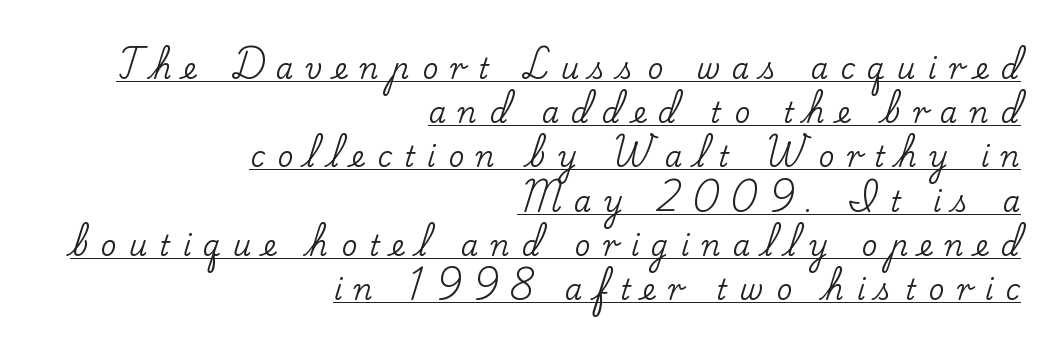
The image shows 28 px serif type; set right-aligned, normal line spacing (1.58x), unusually wide letter spacing (+0.44 em), underlined; low stroke contrast and a small x-height.
